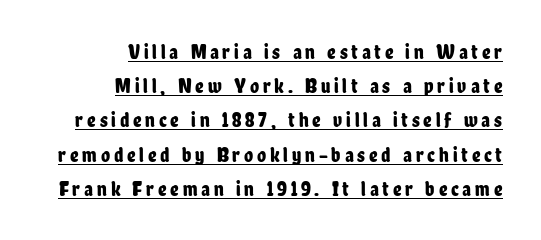
The image shows 21 px text type, upright; set right-aligned, normal line spacing (1.63x), underlined.
